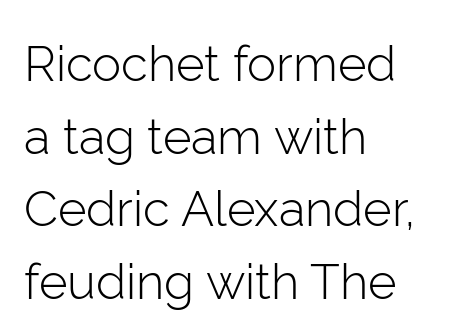
{"serif": "no", "italic": "no", "bold": "no", "weight": "light", "width": "normal", "stroke_contrast": "low", "x_height": "medium", "monospaced": "no", "underline": "no", "align": "left", "line_spacing": "normal", "line_spacing_ratio": 1.48, "letter_spacing": "normal", "letter_spacing_em": 0.0, "glyph_px": 49}
